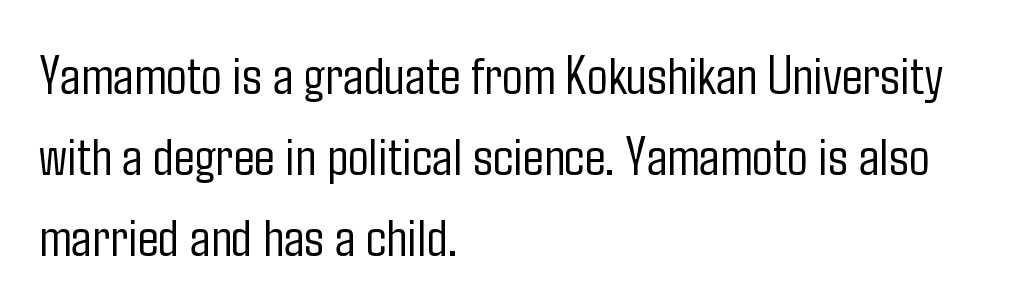
Q: Is the text bold? A: No.
Q: Is the text italic (slanted)? A: No, it is upright.
Q: Is the typeface a serif or a sans-serif typeface? A: Sans-serif.
Q: Is the text underlined? A: No.
Q: How is the paragraph aligned? A: Left-aligned.
Q: Is the spacing between letters normal or unusually wide? A: Normal.
Q: Is the spacing between lines tight, normal or loose? A: Normal.
Q: Width (condensed, normal, or wide)? A: Condensed.
Q: Stroke contrast? A: Low.
Q: x-height? A: Medium.
Q: Monospaced? A: No.
